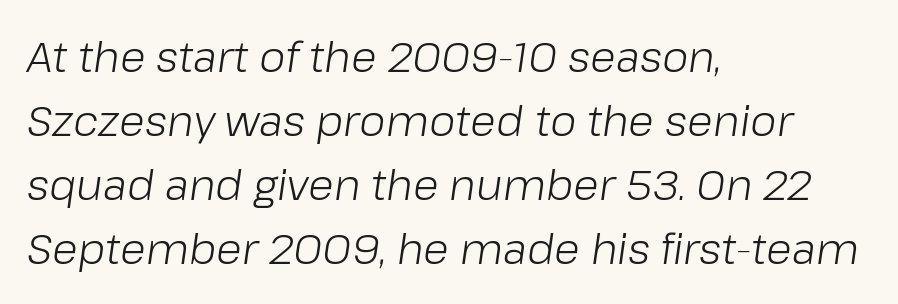
The image shows 42 px light type, italic (leaning right); set left-aligned, normal line spacing (1.52x), normal letter spacing, not underlined; low stroke contrast and a medium x-height.
